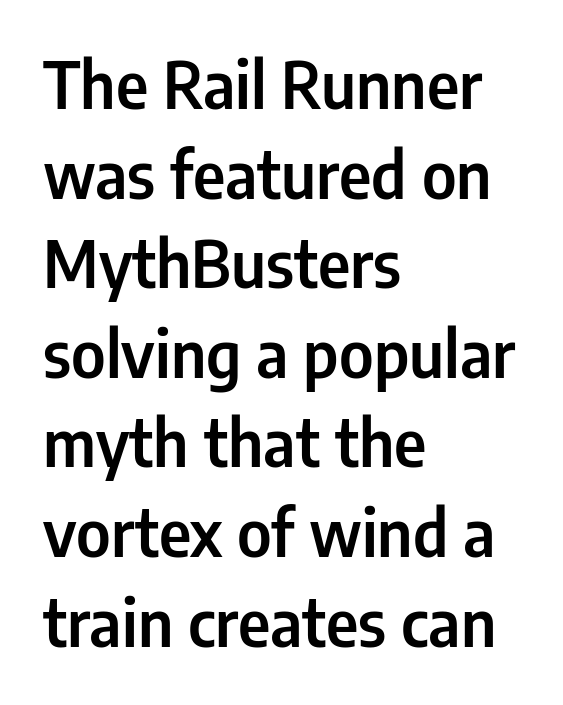
Q: Is the text italic (slanted)? A: No, it is upright.
Q: Is the typeface a serif or a sans-serif typeface? A: Sans-serif.
Q: Is the text underlined? A: No.
Q: How is the paragraph aligned? A: Left-aligned.
Q: Is the spacing between letters normal or unusually wide? A: Normal.
Q: Is the spacing between lines tight, normal or loose? A: Normal.
Q: Width (condensed, normal, or wide)? A: Condensed.
Q: Stroke contrast? A: Low.
Q: x-height? A: Medium.
Q: Monospaced? A: No.
